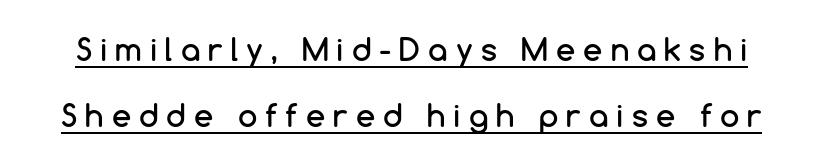
The tracking reads as deliberately expanded to a designer's eye. Here the designer chose a conventional face with non-uniform glyph widths. Nothing sits at the stroke ends, so this counts as sans-serif. You can see a thin bar hugging the bottom of the glyphs.
